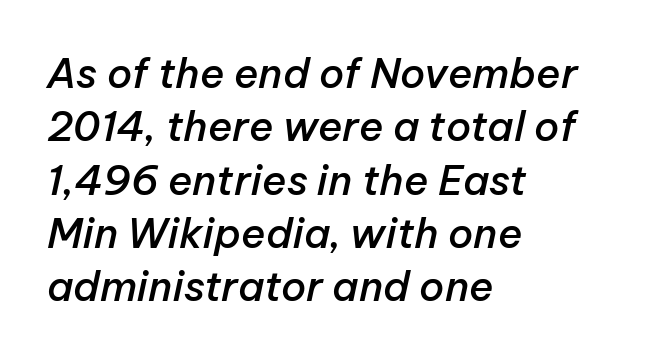
Q: Is the text bold? A: Semi-bold.
Q: Is the text italic (slanted)? A: Yes, it leans right by about 12 degrees.
Q: Is the text underlined? A: No.
Q: How is the paragraph aligned? A: Left-aligned.
Q: Is the spacing between letters normal or unusually wide? A: Normal.
Q: Is the spacing between lines tight, normal or loose? A: Normal.
Q: Width (condensed, normal, or wide)? A: Normal.
Q: Stroke contrast? A: Low.
Q: x-height? A: Medium.
Q: Monospaced? A: No.
